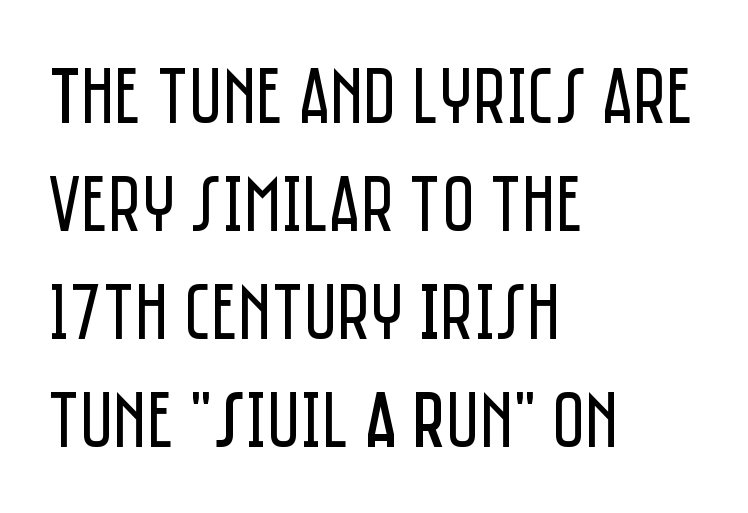
{"serif": "no", "italic": "no", "bold": "no", "weight": "regular", "width": "condensed", "stroke_contrast": "low", "x_height": "large", "monospaced": "no", "underline": "no", "align": "left", "line_spacing": "normal", "line_spacing_ratio": 1.35, "letter_spacing": "normal", "letter_spacing_em": 0.0, "glyph_px": 80}
